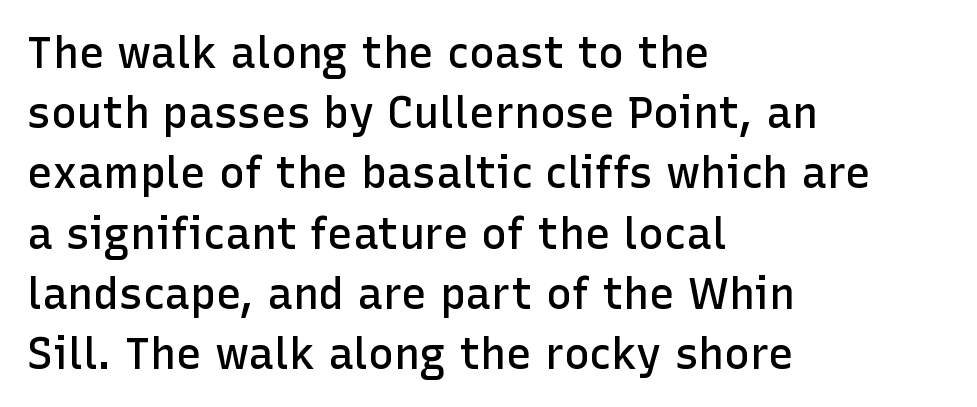
The image shows 43 px semibold sans-serif type, upright; set left-aligned, normal line spacing (1.4x), normal letter spacing, not underlined; low stroke contrast and a medium x-height.
